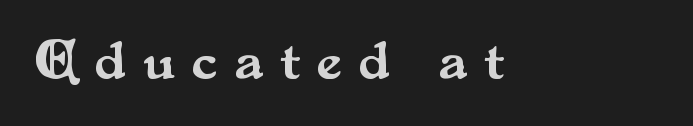
Q: Is the text italic (slanted)? A: No, it is upright.
Q: Is the typeface a serif or a sans-serif typeface? A: Serif.
Q: Is the text underlined? A: No.
Q: Is the spacing between letters normal or unusually wide? A: Unusually wide.
Q: Width (condensed, normal, or wide)? A: Normal.
Q: Stroke contrast? A: Medium.
Q: x-height? A: Small.
Q: Monospaced? A: No.
